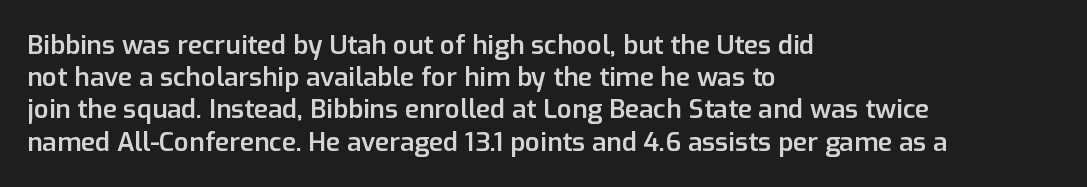
{"italic": "no", "bold": "semi", "underline": "no", "align": "left", "line_spacing_ratio": 1.24, "letter_spacing": "normal", "letter_spacing_em": 0.0, "glyph_px": 26}
